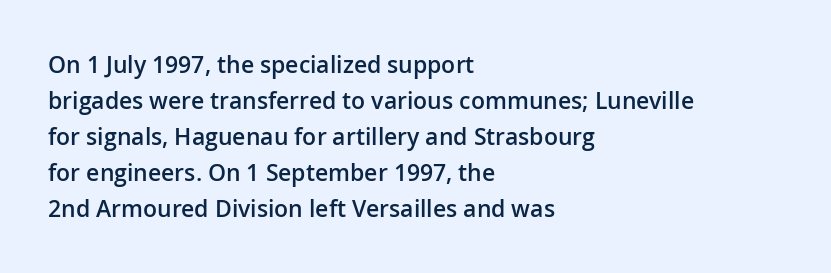
Q: Is the text bold? A: Semi-bold.
Q: Is the text italic (slanted)? A: No, it is upright.
Q: Is the text underlined? A: No.
Q: How is the paragraph aligned? A: Left-aligned.
Q: Is the spacing between letters normal or unusually wide? A: Normal.
Q: Is the spacing between lines tight, normal or loose? A: Normal.
